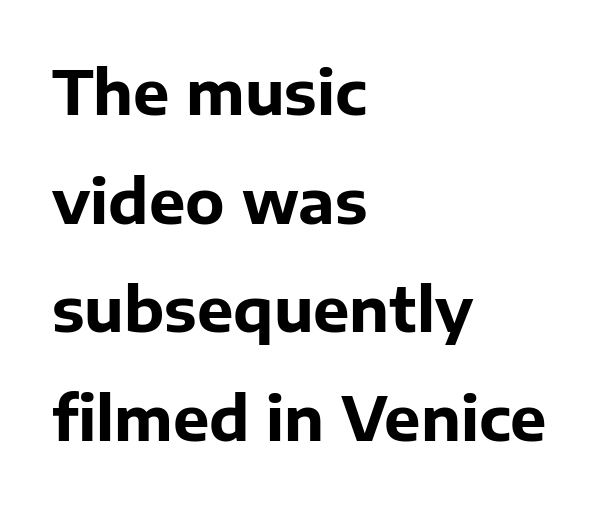
Q: Is the text bold? A: Yes.
Q: Is the text italic (slanted)? A: No, it is upright.
Q: Is the typeface a serif or a sans-serif typeface? A: Sans-serif.
Q: Is the text underlined? A: No.
Q: How is the paragraph aligned? A: Left-aligned.
Q: Is the spacing between letters normal or unusually wide? A: Normal.
Q: Width (condensed, normal, or wide)? A: Normal.
Q: Stroke contrast? A: Low.
Q: x-height? A: Medium.
Q: Monospaced? A: No.
